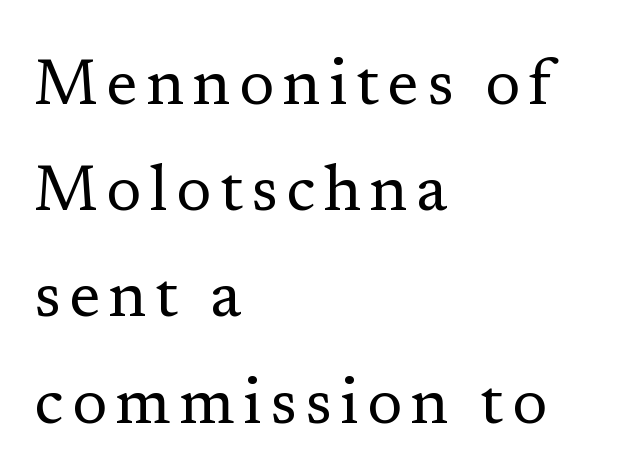
The image shows 64 px regular-weight serif type, upright; set left-aligned, normal line spacing (1.66x), not underlined; low stroke contrast and a medium x-height.
